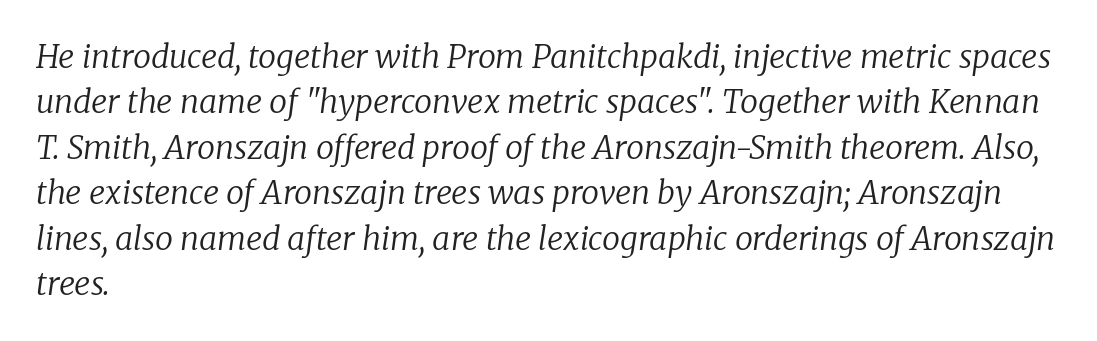
Line starts are locked; line ends wander. Regarding serifs, this sample has them. Varying glyph widths throughout — classic text-font behaviour. The rendering keeps characters at their native spacing. Heaviness? Minimal to ordinary, like unemphasized prose.
